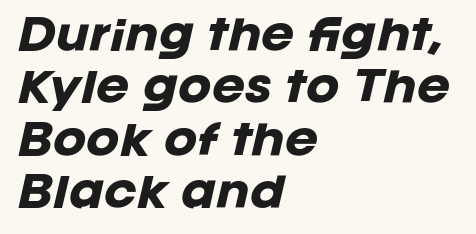
The image shows 40 px heavy type, italic (leaning right); set left-aligned, normal line spacing (1.31x), normal letter spacing, not underlined; low stroke contrast and a large x-height.
